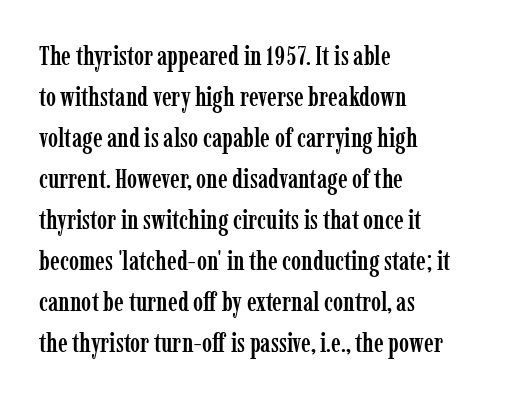
Q: Is the text italic (slanted)? A: No, it is upright.
Q: Is the text underlined? A: No.
Q: How is the paragraph aligned? A: Left-aligned.
Q: Is the spacing between letters normal or unusually wide? A: Normal.
Q: Is the spacing between lines tight, normal or loose? A: Normal.
